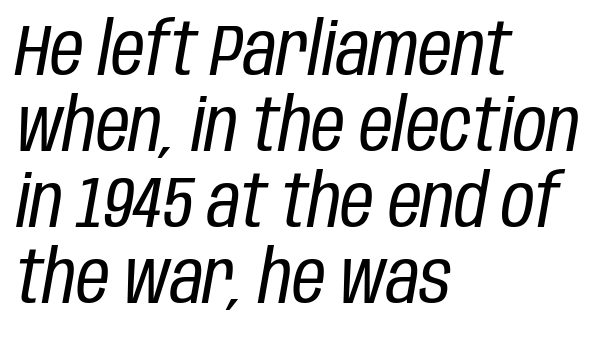
The passage shown is typed in a proportional face where columns would drift. The passage is arranged the way most books set body copy — flush left. Is the type slanted? Yes — the strokes lean at a clear angle. The passage shown has conventional tracking throughout.
